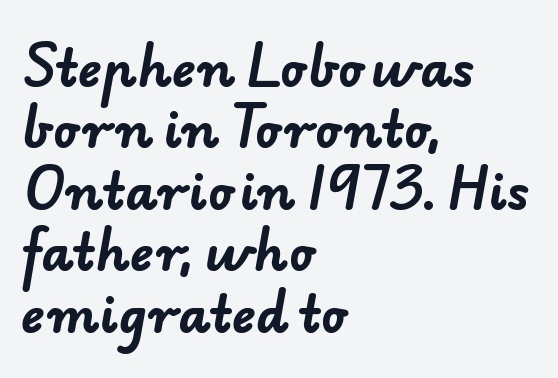
The image shows 50 px bold sans-serif type; set left-aligned, line spacing 1.23x, normal letter spacing, not underlined; low stroke contrast and a small x-height.
